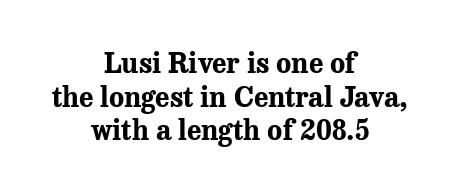
Plenty of ink on the page — the face is bold. Does the copy run flush right? No — it is centered line by line. Nobody drew a line under any word here. To sum up the face: it has serifs. Inter-character spacing is left at the font's built-in metrics. The rendering uses natural spacing where letterforms have individual widths.
